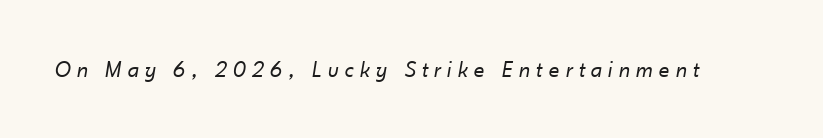
{"italic": "yes", "lean": "right", "slant_degrees": 10, "bold": "no", "underline": "no", "letter_spacing": "wide", "letter_spacing_em": 0.28, "glyph_px": 23}
